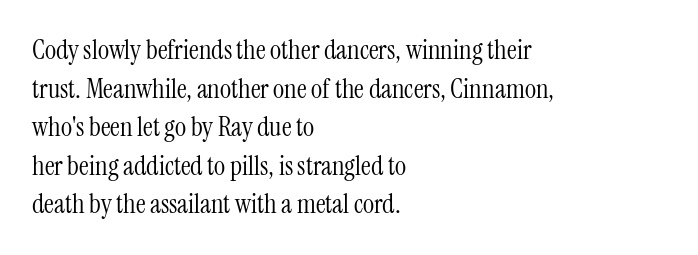
{"italic": "no", "bold": "no", "underline": "no", "align": "left", "line_spacing": "normal", "line_spacing_ratio": 1.43, "letter_spacing": "normal", "letter_spacing_em": 0.0, "glyph_px": 27}
